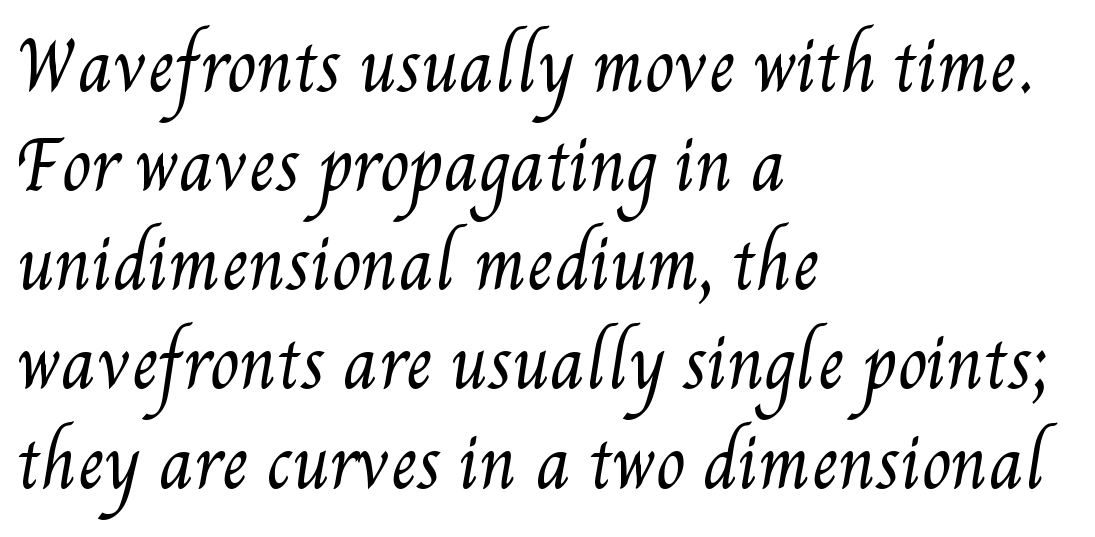
The image shows 67 px regular-weight, condensed type; set left-aligned, normal line spacing (1.48x), normal letter spacing, not underlined; medium stroke contrast and a small x-height.
